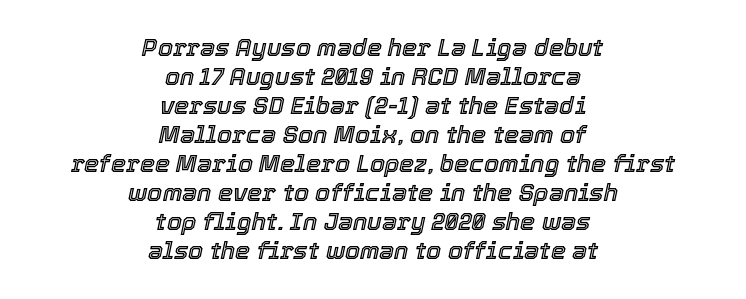
The image shows 24 px text type, italic (leaning right); set centered, line spacing 1.21x, normal letter spacing, not underlined.
